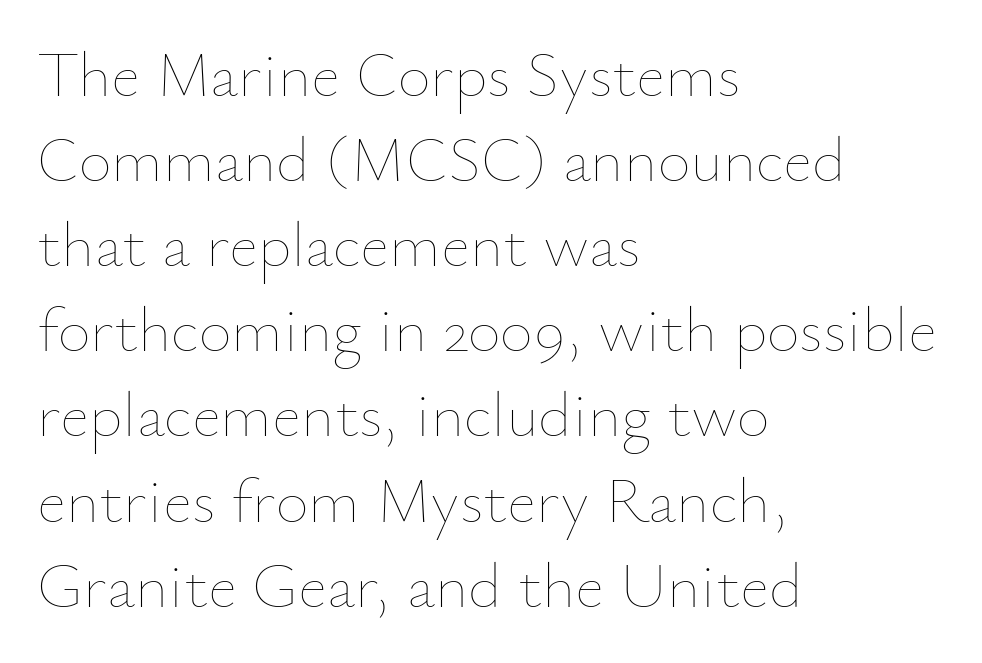
Q: Is the text bold? A: No.
Q: Is the text italic (slanted)? A: No, it is upright.
Q: Is the text underlined? A: No.
Q: How is the paragraph aligned? A: Left-aligned.
Q: Is the spacing between letters normal or unusually wide? A: Normal.
Q: Is the spacing between lines tight, normal or loose? A: Normal.
Q: Width (condensed, normal, or wide)? A: Normal.
Q: Stroke contrast? A: Low.
Q: x-height? A: Small.
Q: Monospaced? A: No.
